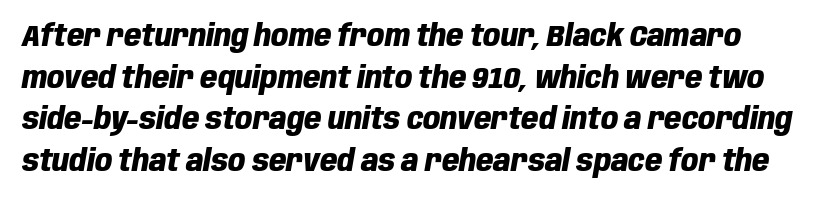
Q: Is the text bold? A: Yes.
Q: Is the text italic (slanted)? A: Yes, it leans right by about 10 degrees.
Q: Is the text underlined? A: No.
Q: Is the spacing between letters normal or unusually wide? A: Normal.
Q: Is the spacing between lines tight, normal or loose? A: Normal.
Q: Width (condensed, normal, or wide)? A: Condensed.
Q: Stroke contrast? A: Low.
Q: x-height? A: Large.
Q: Monospaced? A: No.
